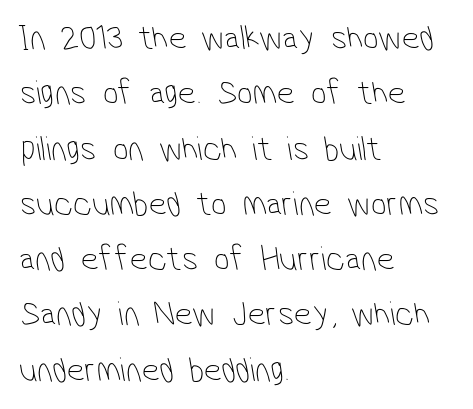
{"serif": "no", "bold": "no", "weight": "thin", "width": "condensed", "stroke_contrast": "low", "x_height": "medium", "monospaced": "no", "underline": "no", "align": "left", "line_spacing": "normal", "line_spacing_ratio": 1.58, "letter_spacing": "normal", "letter_spacing_em": 0.0, "glyph_px": 35}
